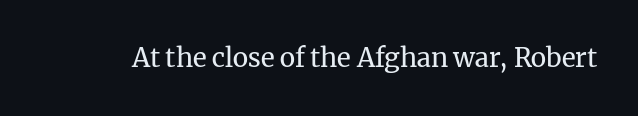
{"italic": "no", "bold": "no", "underline": "no", "letter_spacing": "normal", "letter_spacing_em": 0.0, "glyph_px": 26}
